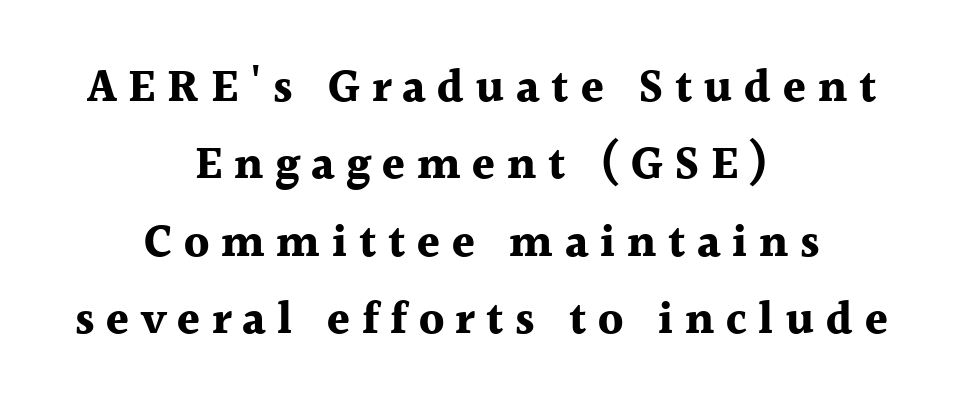
Q: Is the text bold? A: Yes.
Q: Is the text italic (slanted)? A: No, it is upright.
Q: Is the typeface a serif or a sans-serif typeface? A: Serif.
Q: Is the text underlined? A: No.
Q: How is the paragraph aligned? A: Centered.
Q: Is the spacing between letters normal or unusually wide? A: Unusually wide.
Q: Is the spacing between lines tight, normal or loose? A: Normal.
Q: Width (condensed, normal, or wide)? A: Normal.
Q: x-height? A: Medium.
Q: Monospaced? A: No.
